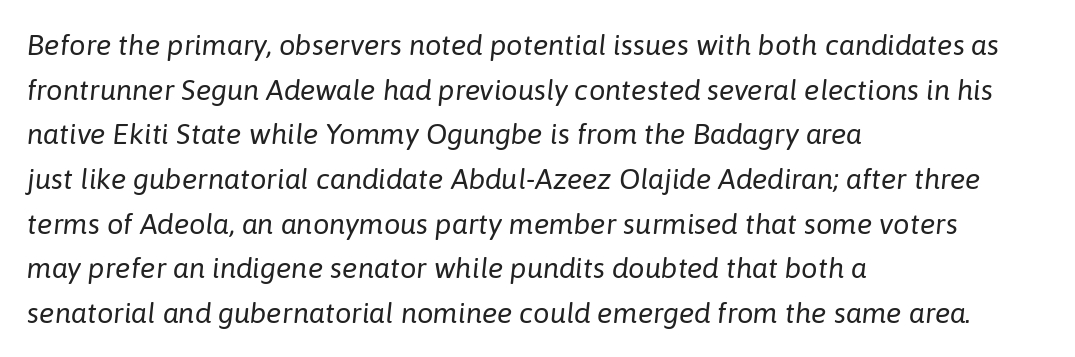
{"italic": "yes", "lean": "right", "slant_degrees": 6, "bold": "no", "weight": "regular", "width": "normal", "stroke_contrast": "low", "x_height": "medium", "monospaced": "no", "underline": "no", "align": "left", "line_spacing": "normal", "line_spacing_ratio": 1.54, "letter_spacing": "normal", "letter_spacing_em": 0.0, "glyph_px": 29}
